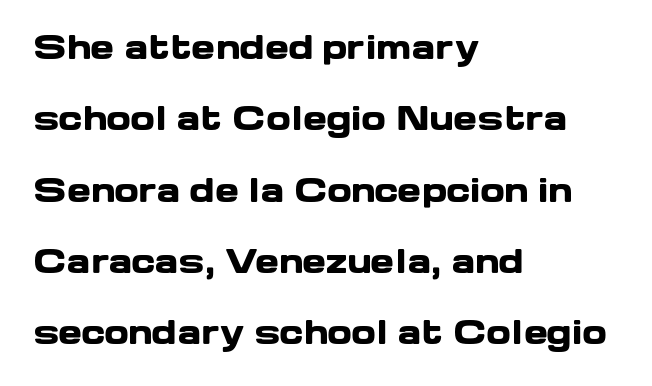
Q: Is the text bold? A: Yes.
Q: Is the text italic (slanted)? A: No, it is upright.
Q: Is the typeface a serif or a sans-serif typeface? A: Sans-serif.
Q: Is the text underlined? A: No.
Q: How is the paragraph aligned? A: Left-aligned.
Q: Is the spacing between letters normal or unusually wide? A: Normal.
Q: Is the spacing between lines tight, normal or loose? A: Loose.
Q: Width (condensed, normal, or wide)? A: Wide.
Q: Stroke contrast? A: Low.
Q: x-height? A: Medium.
Q: Monospaced? A: No.
